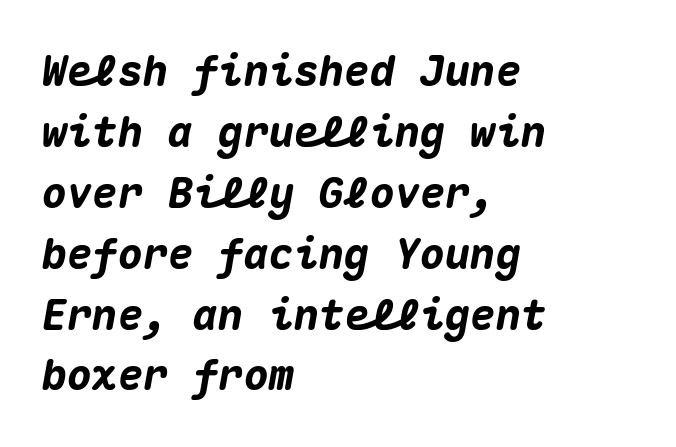
The image shows 42 px heavy type, italic (leaning right), monospaced; set left-aligned, normal line spacing (1.45x), normal letter spacing, not underlined; medium stroke contrast and a medium x-height.
